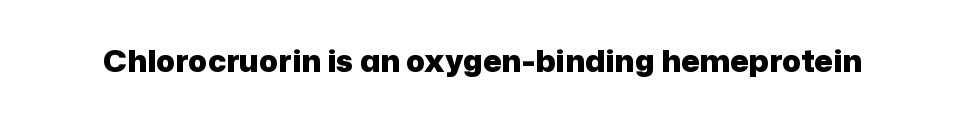
The image shows 31 px heavy sans-serif type, upright; set normal letter spacing, not underlined; low stroke contrast and a medium x-height.
